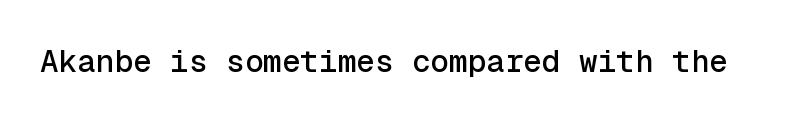
Q: Is the text italic (slanted)? A: No, it is upright.
Q: Is the typeface a serif or a sans-serif typeface? A: Sans-serif.
Q: Is the text underlined? A: No.
Q: Is the spacing between letters normal or unusually wide? A: Normal.
Q: Width (condensed, normal, or wide)? A: Normal.
Q: x-height? A: Medium.
Q: Monospaced? A: Yes.
